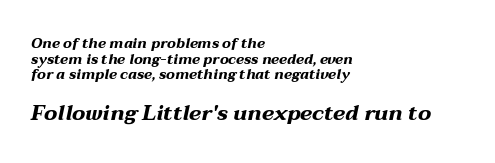
The image shows 21 px bold type, italic (leaning right); set left-aligned, tight line spacing (1.12x), normal letter spacing, not underlined; the second (bottom) block is 1.5x larger.
